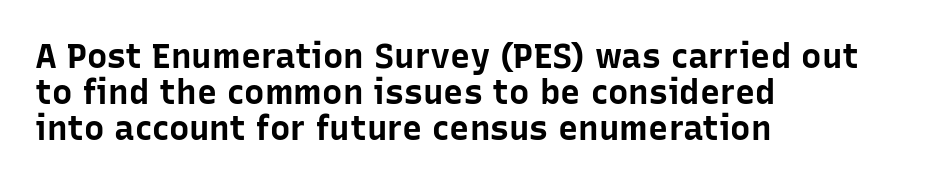
{"serif": "no", "italic": "no", "bold": "yes", "weight": "bold", "width": "normal", "stroke_contrast": "low", "x_height": "medium", "monospaced": "no", "underline": "no", "align": "left", "line_spacing": "tight", "line_spacing_ratio": 1.06, "letter_spacing": "normal", "letter_spacing_em": 0.0, "glyph_px": 34}
